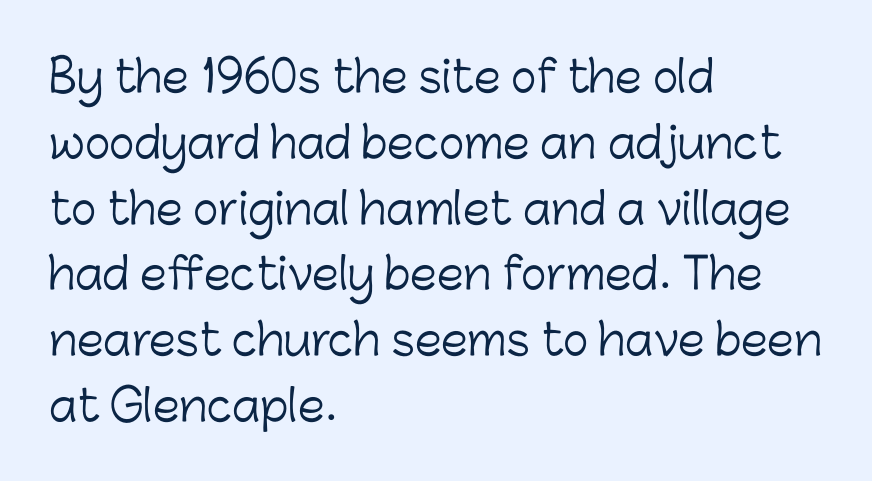
The image shows 43 px light sans-serif type, upright; set left-aligned, normal line spacing (1.53x), normal letter spacing, not underlined; low stroke contrast and a medium x-height.
